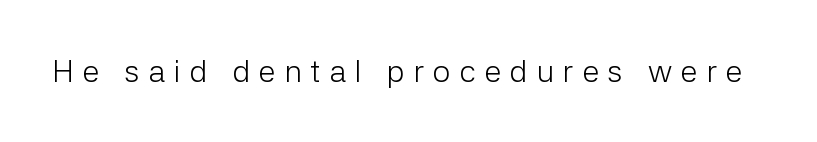
These lines are composed in type without serifs. In terms of letterspacing, this is a distinctly airy, spread setting. Do the letters lean? They stand straight. A clean baseline with only descenders dipping below it. Letters have the restrained weight of plain body copy at most.
